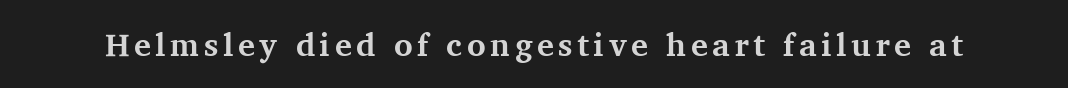
Designer's note — italics off, roman on. Is this a fixed-width face? No — the glyphs have proportional, varying widths. The rendering uses a bold face; every stroke is thick and dark. Are there feet on the stems? There are — it's a serif.
